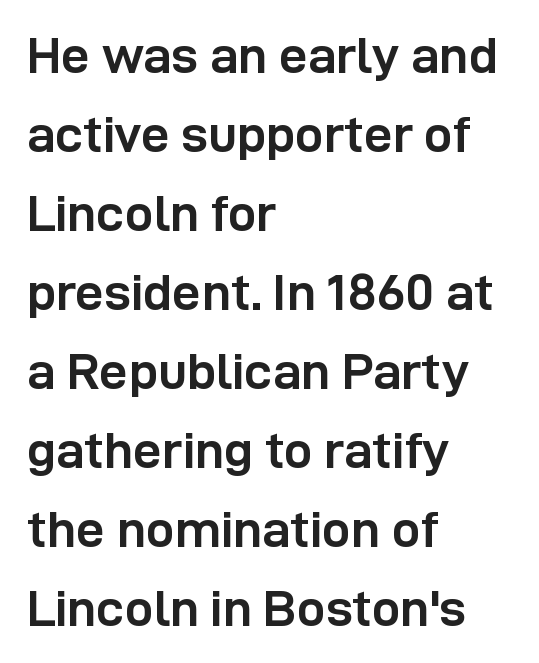
Evenly set lines give the paragraph a standard silhouette. The characters look thick and weighty, a clear bold. This rendering leaves character spacing at its baseline value. This sample uses an upright cut, with every glyph sitting square on the baseline. Typographically, this falls in the sans-serif category. Proportional: the letters do not fall into vertical columns.
